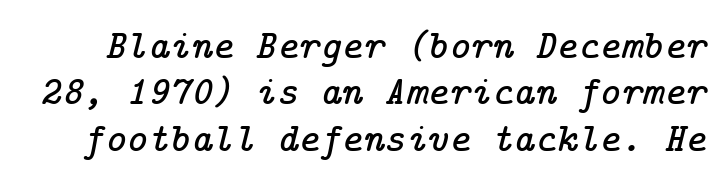
There is no visible air inserted between adjacent glyphs. Descenders hang freely into open space. Check where the strokes stop: tiny serifs finish them off. You can tell it's italic because the verticals aren't actually vertical.
